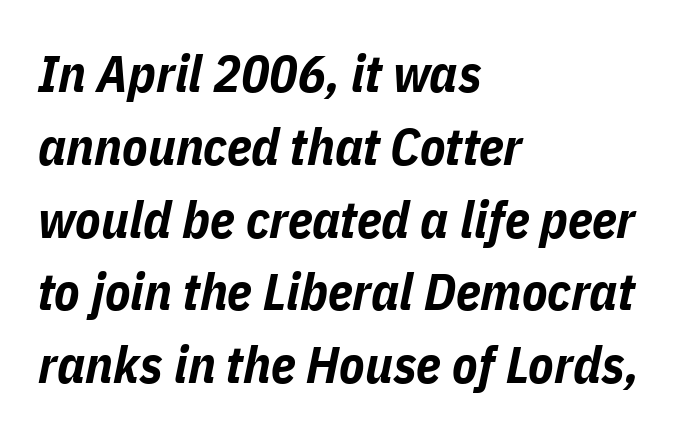
Q: Is the text bold? A: Yes.
Q: Is the text italic (slanted)? A: Yes, it leans right by about 11 degrees.
Q: Is the text underlined? A: No.
Q: How is the paragraph aligned? A: Left-aligned.
Q: Is the spacing between letters normal or unusually wide? A: Normal.
Q: Is the spacing between lines tight, normal or loose? A: Normal.
Q: Width (condensed, normal, or wide)? A: Condensed.
Q: Stroke contrast? A: Low.
Q: x-height? A: Medium.
Q: Monospaced? A: No.
